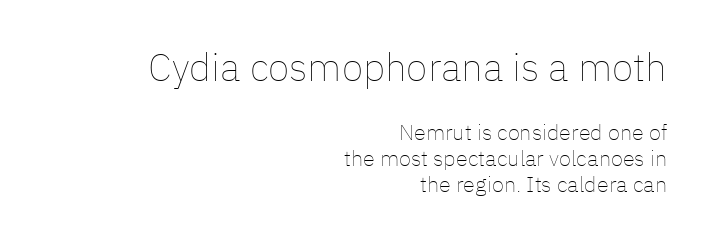
Q: Is the text bold? A: No.
Q: Is the text italic (slanted)? A: No, it is upright.
Q: Is the text underlined? A: No.
Q: How is the paragraph aligned? A: Right-aligned.
Q: Is the spacing between letters normal or unusually wide? A: Normal.
Q: Which block of text is set in a larger size, the first (top) or the second (bottom)? A: The first (top) one.
Q: Width (condensed, normal, or wide)? A: Normal.
Q: Stroke contrast? A: Low.
Q: x-height? A: Medium.
Q: Monospaced? A: No.
